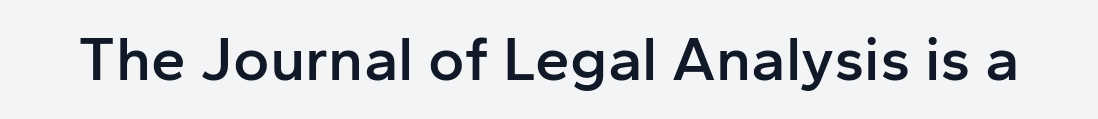
The image shows 62 px semibold sans-serif type, upright; set normal letter spacing, not underlined; low stroke contrast and a medium x-height.
